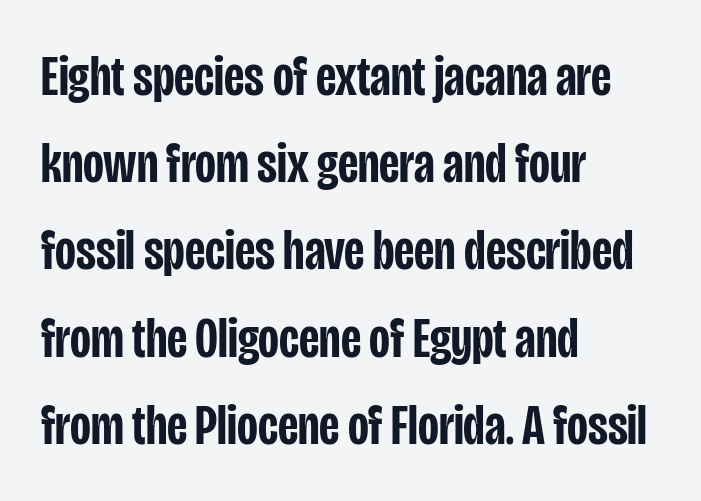
Q: Is the text bold? A: Semi-bold.
Q: Is the text italic (slanted)? A: No, it is upright.
Q: Is the typeface a serif or a sans-serif typeface? A: Sans-serif.
Q: Is the text underlined? A: No.
Q: How is the paragraph aligned? A: Left-aligned.
Q: Is the spacing between letters normal or unusually wide? A: Normal.
Q: Is the spacing between lines tight, normal or loose? A: Normal.
Q: Width (condensed, normal, or wide)? A: Condensed.
Q: Stroke contrast? A: Low.
Q: x-height? A: Large.
Q: Monospaced? A: No.
